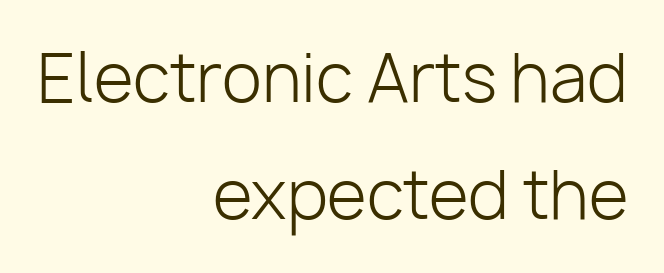
{"serif": "no", "italic": "no", "bold": "no", "weight": "light", "width": "normal", "stroke_contrast": "low", "x_height": "medium", "monospaced": "no", "underline": "no", "align": "right", "line_spacing_ratio": 1.8, "letter_spacing": "normal", "letter_spacing_em": 0.0, "glyph_px": 65}
